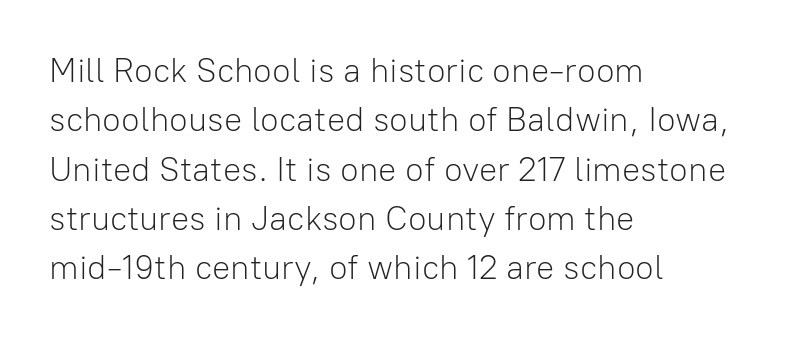
The image shows 34 px light sans-serif type, upright; set left-aligned, normal line spacing (1.45x), normal letter spacing, not underlined; low stroke contrast and a medium x-height.
